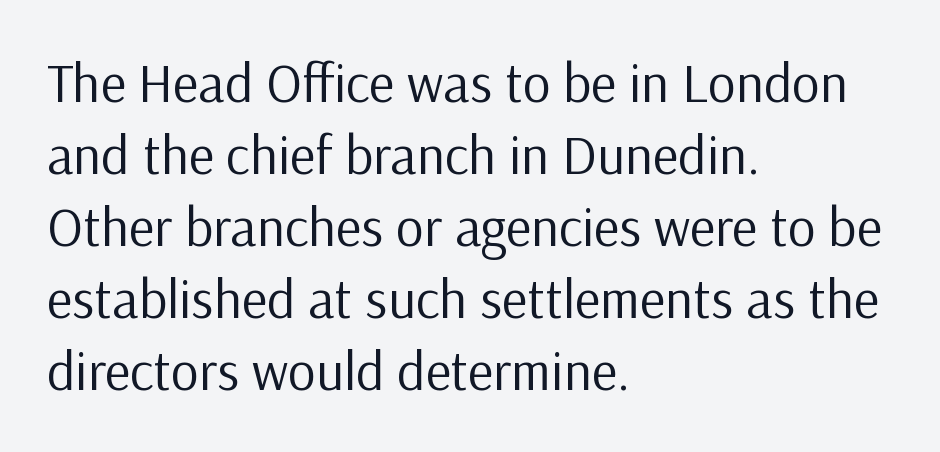
The image shows 55 px regular-weight sans-serif type, upright; set left-aligned, normal line spacing (1.31x), normal letter spacing, not underlined; low stroke contrast and a medium x-height.
